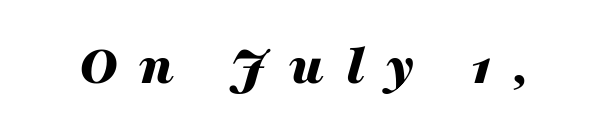
The image shows 58 px bold, wide type, italic (leaning right); set unusually wide letter spacing (+0.37 em), not underlined; medium stroke contrast and a medium x-height.
